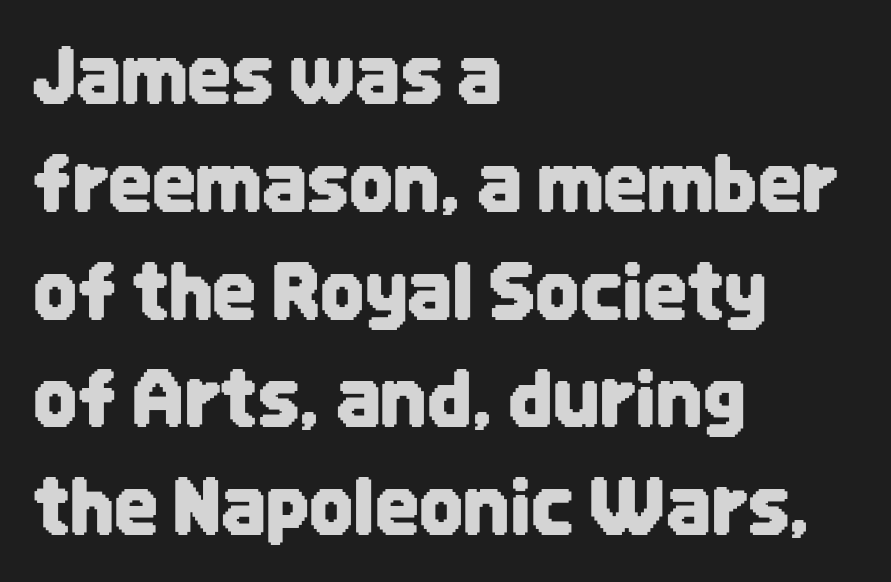
Q: Is the text italic (slanted)? A: No, it is upright.
Q: Is the typeface a serif or a sans-serif typeface? A: Sans-serif.
Q: Is the text underlined? A: No.
Q: How is the paragraph aligned? A: Left-aligned.
Q: Is the spacing between letters normal or unusually wide? A: Normal.
Q: Is the spacing between lines tight, normal or loose? A: Normal.
Q: Width (condensed, normal, or wide)? A: Condensed.
Q: Stroke contrast? A: Low.
Q: x-height? A: Large.
Q: Monospaced? A: No.
